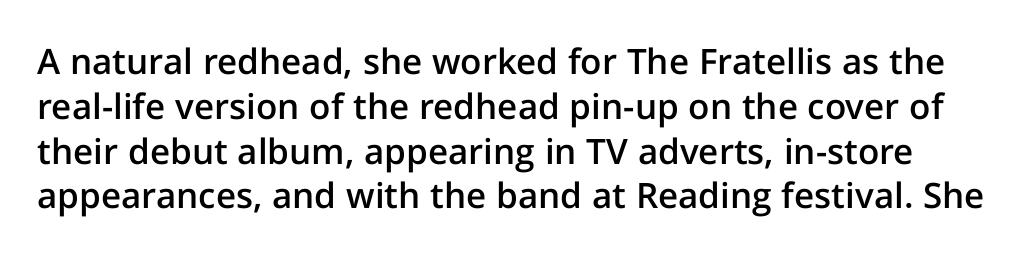
Q: Is the text bold? A: Semi-bold.
Q: Is the text italic (slanted)? A: No, it is upright.
Q: Is the typeface a serif or a sans-serif typeface? A: Sans-serif.
Q: Is the text underlined? A: No.
Q: Is the spacing between letters normal or unusually wide? A: Normal.
Q: Is the spacing between lines tight, normal or loose? A: Normal.
Q: Width (condensed, normal, or wide)? A: Normal.
Q: Stroke contrast? A: Low.
Q: x-height? A: Medium.
Q: Monospaced? A: No.
